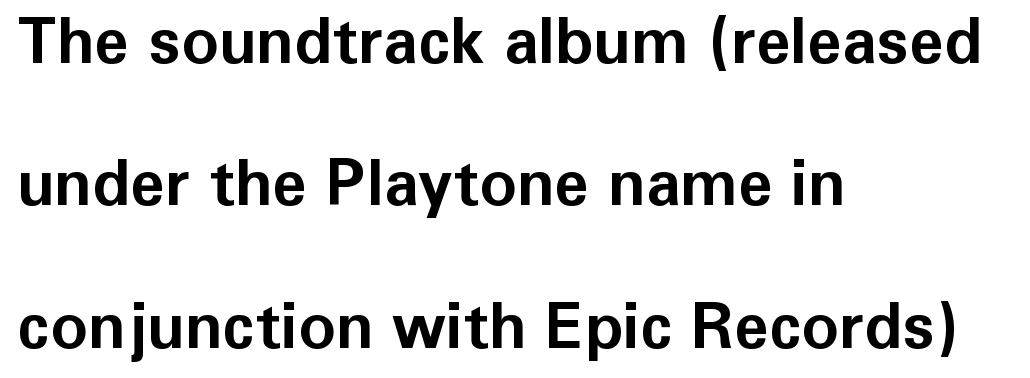
The image shows 63 px bold sans-serif type, upright; set left-aligned, loose line spacing (2.26x), normal letter spacing, not underlined; low stroke contrast and a medium x-height.
